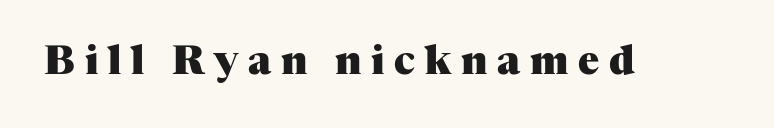
{"serif": "yes", "italic": "no", "bold": "yes", "weight": "heavy", "width": "normal", "stroke_contrast": "medium", "x_height": "medium", "monospaced": "no", "underline": "no", "letter_spacing": "wide", "letter_spacing_em": 0.25, "glyph_px": 39}
